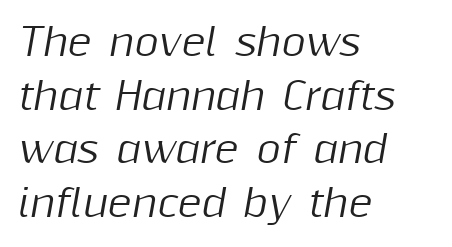
The image shows 37 px text type, italic (leaning right); set left-aligned, normal line spacing (1.45x), normal letter spacing, not underlined; medium stroke contrast and a medium x-height.
